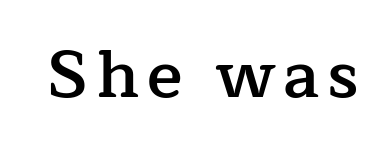
{"serif": "yes", "italic": "no", "bold": "semi", "weight": "semibold", "width": "normal", "stroke_contrast": "low", "x_height": "medium", "monospaced": "no", "underline": "no", "glyph_px": 66}
